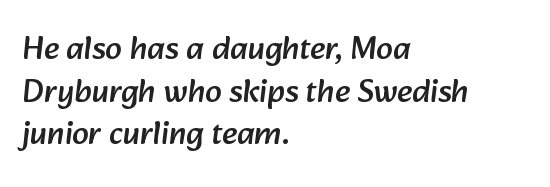
The image shows 33 px sans-serif type; set left-aligned, normal line spacing (1.29x), normal letter spacing, not underlined; low stroke contrast and a medium x-height.
